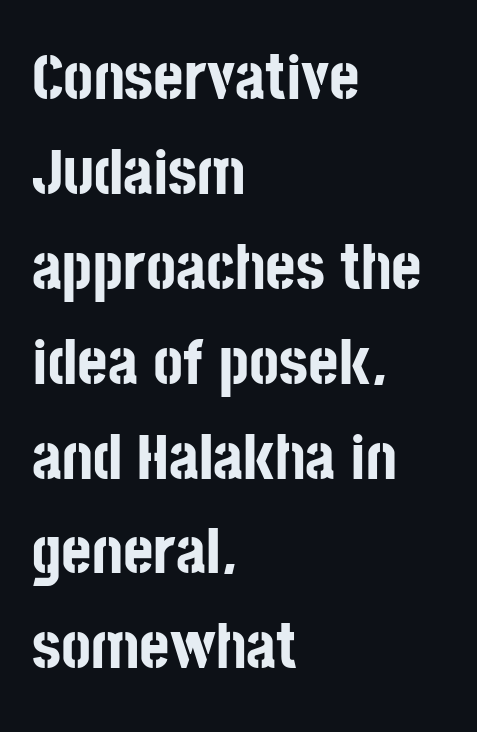
The image shows 65 px bold, condensed sans-serif type, upright; set left-aligned, normal line spacing (1.46x), normal letter spacing, not underlined; low stroke contrast and a large x-height.
